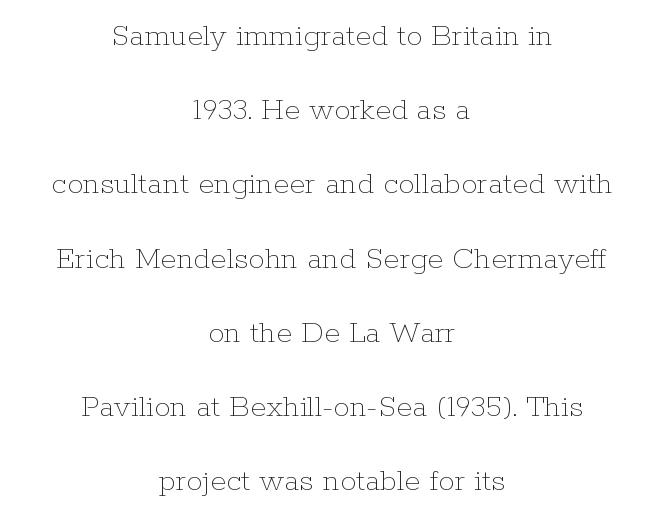
The image shows 33 px thin type, upright; set centered, loose line spacing (2.25x), normal letter spacing, not underlined; low stroke contrast and a medium x-height.
